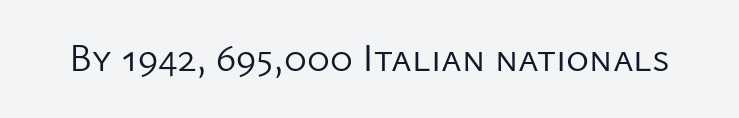
A typesetter would mark this as roman, not italic. The glyphs are unaccompanied by any horizontal stroke below them. The weight tops out at a normal text grade. Here the glyphs are tracked normally, forming tight word shapes. Letterform terminals end flat and unadorned throughout the passage.
